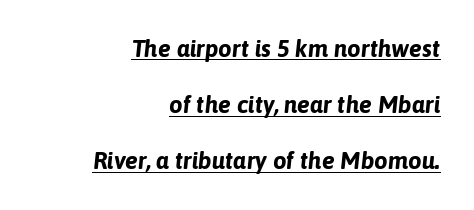
The axis of the letterforms is tilted away from vertical. The strokes are fattened all the way to bold. Vertically, the passage feels expansive, rows floating well apart. Like a heading marked for emphasis, these lines bear an underscore. Nothing unusual about the tracking: characters are spaced as the font intends. The lines are quadded right.
